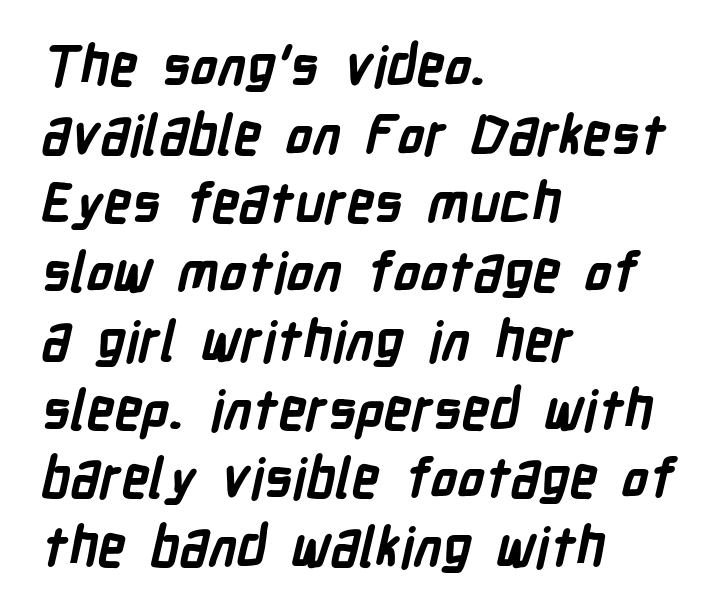
Each word holds together tightly as a unit, with standard inter-letter gaps. Regarding serifs, this sample does without them. The block of text has a typical density, with ordinary space between rows. All the whitespace from short lines collects on the right. Each row of text sits above clean, open space. These words are printed bold, with thick strokes throughout.
